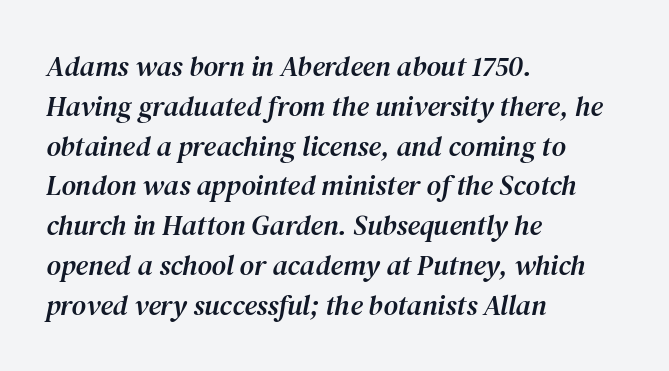
The paragraph shown leans on its left margin. Short note: letters normally spaced. The whole block is typeset with a tilt. In terms of leading, this rendering sits right in the middle. Each letter keeps its own natural width here, so spacing adapts to shape.
